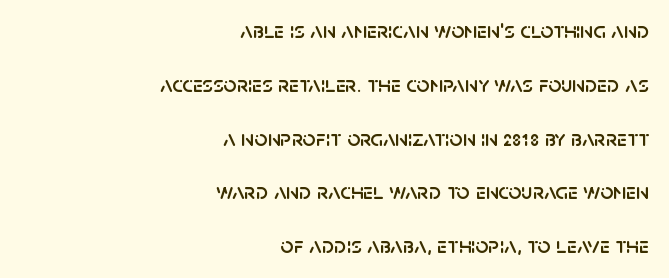
{"italic": "no", "underline": "no", "align": "right", "line_spacing": "loose", "line_spacing_ratio": 2.34, "letter_spacing": "normal", "letter_spacing_em": 0.0, "glyph_px": 23}
